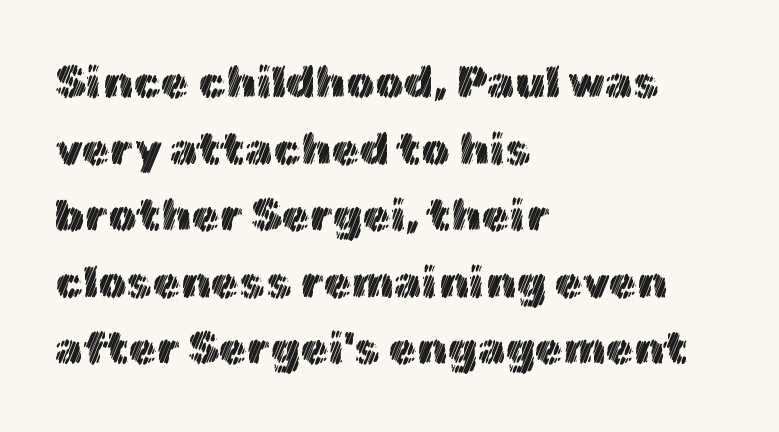
Q: Is the text italic (slanted)? A: No, it is upright.
Q: Is the text underlined? A: No.
Q: How is the paragraph aligned? A: Left-aligned.
Q: Is the spacing between letters normal or unusually wide? A: Normal.
Q: Is the spacing between lines tight, normal or loose? A: Normal.
Q: Width (condensed, normal, or wide)? A: Normal.
Q: x-height? A: Medium.
Q: Monospaced? A: No.
